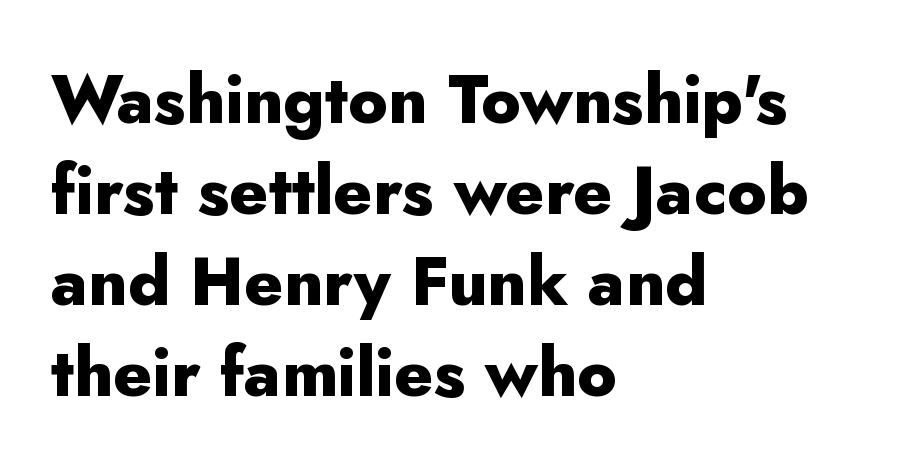
The image shows 67 px heavy sans-serif type, upright; set left-aligned, normal line spacing (1.36x), normal letter spacing, not underlined; low stroke contrast and a small x-height.
